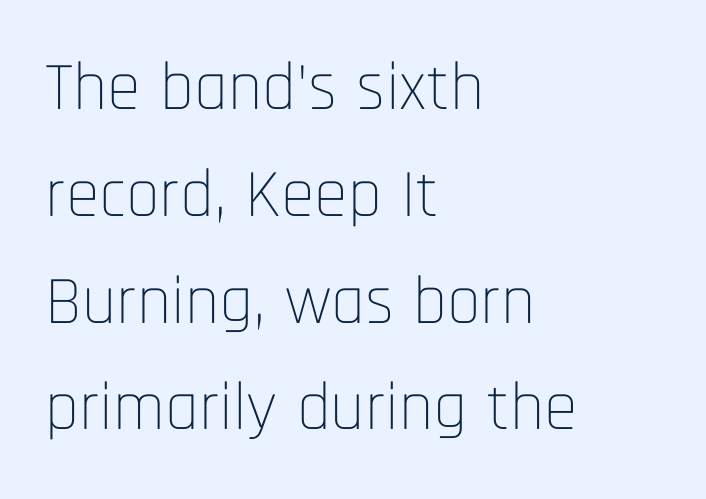
The image shows 68 px thin, condensed sans-serif type, upright; set left-aligned, normal line spacing (1.57x), normal letter spacing, not underlined; low stroke contrast and a large x-height.
